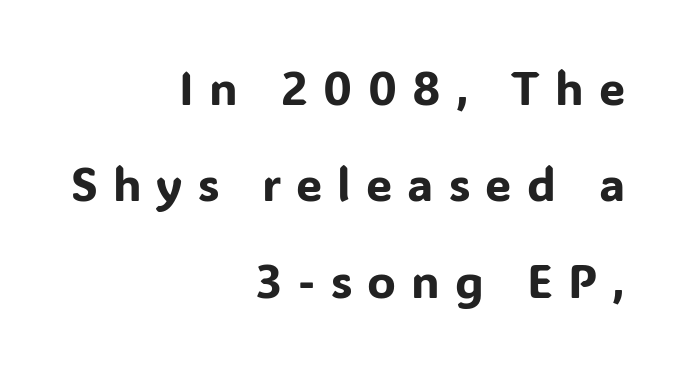
Q: Is the text italic (slanted)? A: No, it is upright.
Q: Is the typeface a serif or a sans-serif typeface? A: Sans-serif.
Q: Is the text underlined? A: No.
Q: How is the paragraph aligned? A: Right-aligned.
Q: Is the spacing between letters normal or unusually wide? A: Unusually wide.
Q: Is the spacing between lines tight, normal or loose? A: Loose.
Q: Width (condensed, normal, or wide)? A: Normal.
Q: Stroke contrast? A: Low.
Q: x-height? A: Medium.
Q: Monospaced? A: No.
